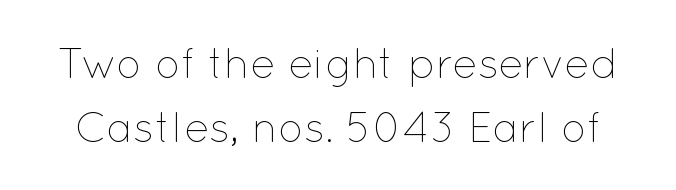
Q: Is the text bold? A: No.
Q: Is the text italic (slanted)? A: No, it is upright.
Q: Is the text underlined? A: No.
Q: Is the spacing between letters normal or unusually wide? A: Normal.
Q: Is the spacing between lines tight, normal or loose? A: Normal.
Q: Width (condensed, normal, or wide)? A: Normal.
Q: Stroke contrast? A: Low.
Q: x-height? A: Medium.
Q: Monospaced? A: No.
